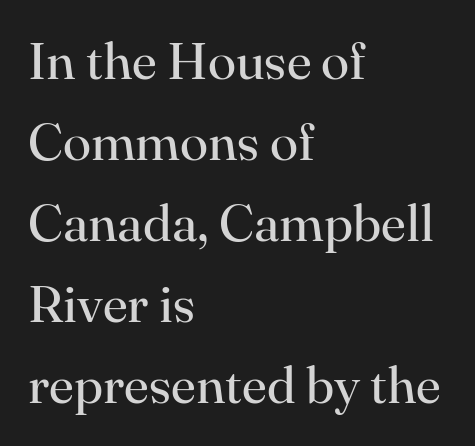
Q: Is the text bold? A: No.
Q: Is the text italic (slanted)? A: No, it is upright.
Q: Is the typeface a serif or a sans-serif typeface? A: Serif.
Q: Is the text underlined? A: No.
Q: How is the paragraph aligned? A: Left-aligned.
Q: Is the spacing between letters normal or unusually wide? A: Normal.
Q: Is the spacing between lines tight, normal or loose? A: Normal.
Q: Width (condensed, normal, or wide)? A: Normal.
Q: Stroke contrast? A: High.
Q: x-height? A: Small.
Q: Monospaced? A: No.
